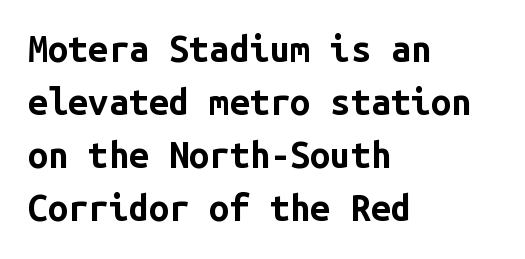
The image shows 36 px bold sans-serif type, upright, monospaced; set left-aligned, normal line spacing (1.47x), normal letter spacing, not underlined; low stroke contrast and a medium x-height.
